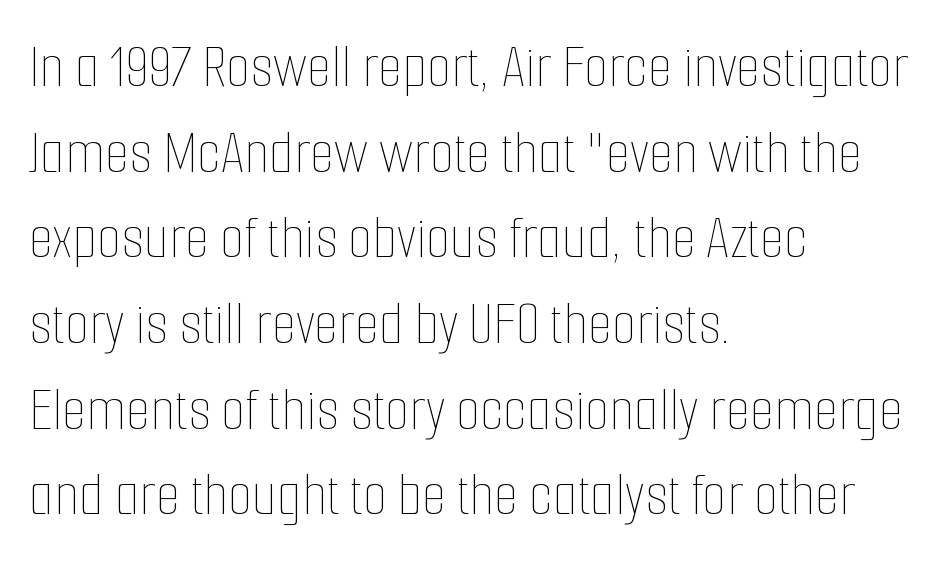
{"italic": "no", "bold": "no", "weight": "thin", "width": "condensed", "stroke_contrast": "low", "x_height": "medium", "monospaced": "no", "underline": "no", "align": "left", "line_spacing": "normal", "line_spacing_ratio": 1.36, "letter_spacing": "normal", "letter_spacing_em": 0.0, "glyph_px": 63}
